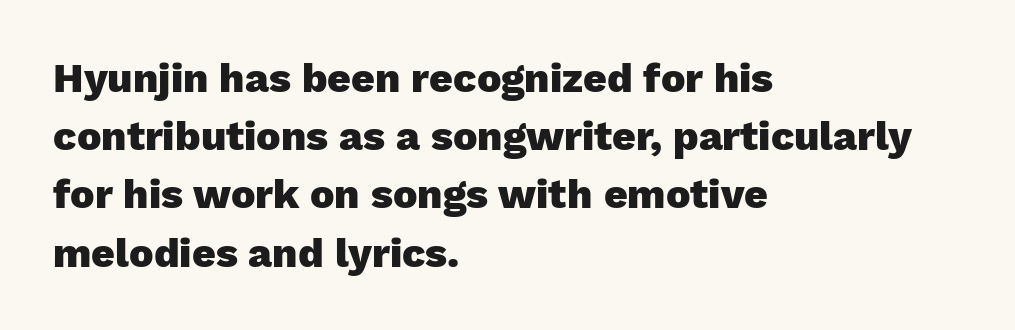
Q: Is the text bold? A: Yes.
Q: Is the text italic (slanted)? A: No, it is upright.
Q: Is the typeface a serif or a sans-serif typeface? A: Sans-serif.
Q: Is the text underlined? A: No.
Q: How is the paragraph aligned? A: Left-aligned.
Q: Is the spacing between letters normal or unusually wide? A: Normal.
Q: Is the spacing between lines tight, normal or loose? A: Normal.
Q: Width (condensed, normal, or wide)? A: Normal.
Q: Stroke contrast? A: Low.
Q: x-height? A: Medium.
Q: Monospaced? A: No.
